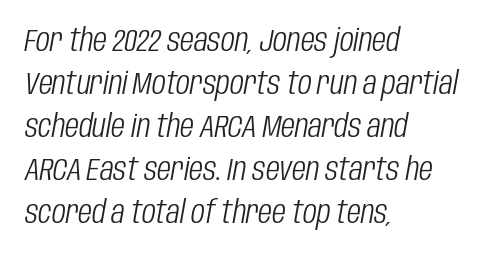
Character widths vary here, with narrow letters taking less room than wide ones. Descenders are the only things crossing below the line. The line texture is even and compact thanks to regular tracking. The weight would be labelled regular, book, light, or lighter still.
